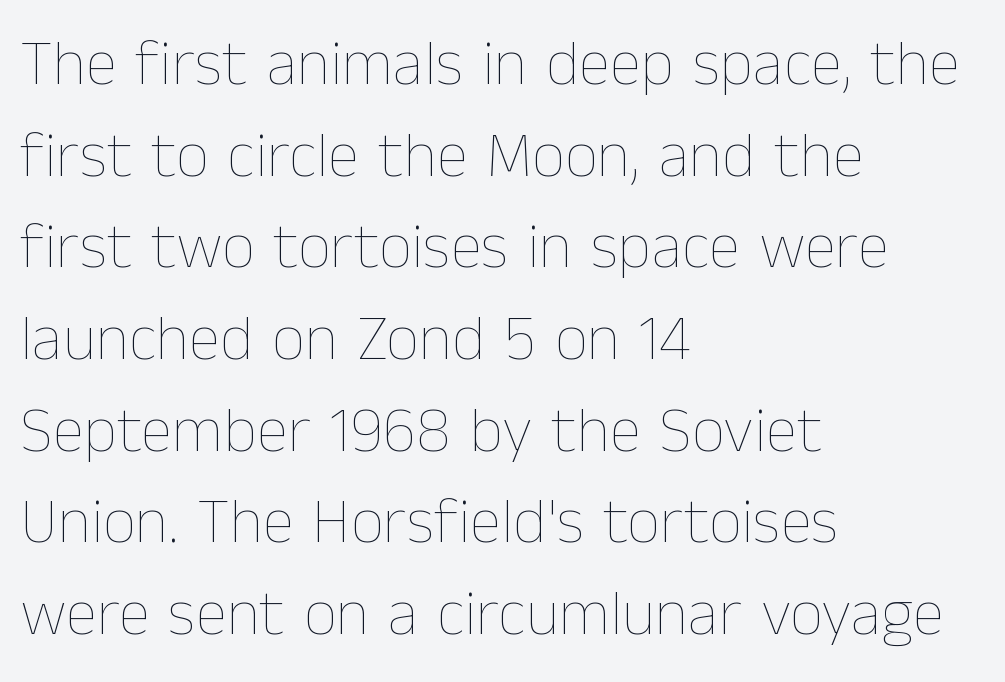
Q: Is the text bold? A: No.
Q: Is the text italic (slanted)? A: No, it is upright.
Q: Is the text underlined? A: No.
Q: How is the paragraph aligned? A: Left-aligned.
Q: Is the spacing between letters normal or unusually wide? A: Normal.
Q: Is the spacing between lines tight, normal or loose? A: Normal.
Q: Width (condensed, normal, or wide)? A: Normal.
Q: Stroke contrast? A: Low.
Q: x-height? A: Medium.
Q: Monospaced? A: No.
